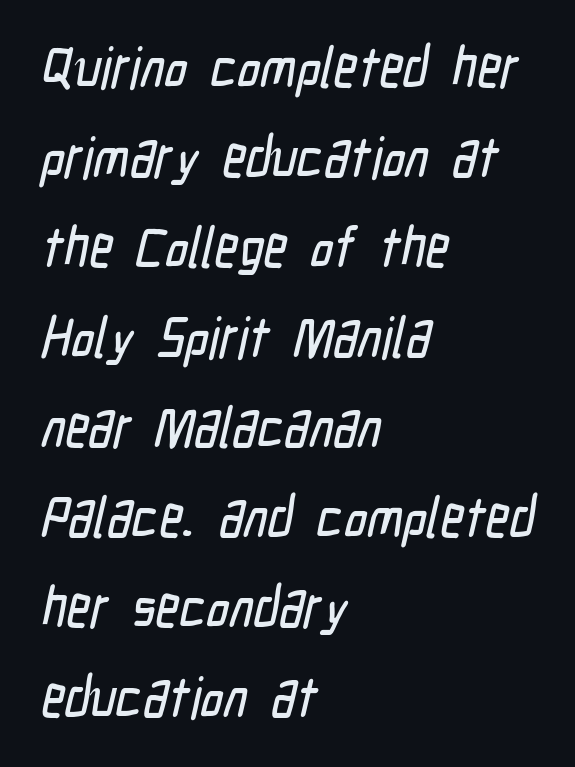
Q: Is the typeface a serif or a sans-serif typeface? A: Sans-serif.
Q: Is the text underlined? A: No.
Q: How is the paragraph aligned? A: Left-aligned.
Q: Is the spacing between letters normal or unusually wide? A: Normal.
Q: Is the spacing between lines tight, normal or loose? A: Normal.
Q: Width (condensed, normal, or wide)? A: Condensed.
Q: Stroke contrast? A: Low.
Q: x-height? A: Medium.
Q: Monospaced? A: No.
